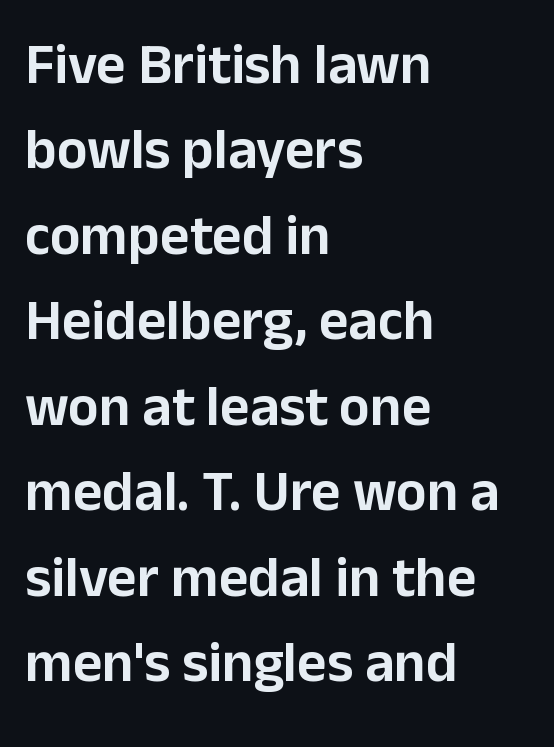
Any mark beneath the type? The region is blank. Notice how descenders clear the ascenders below comfortably — that's standard leading. To sum up the face: it is a sans, with no serifs. This sample has the flowing, uneven cadence of proportional lettering. Posture: vertical. Left-aligned paragraph, ragged on the right.
